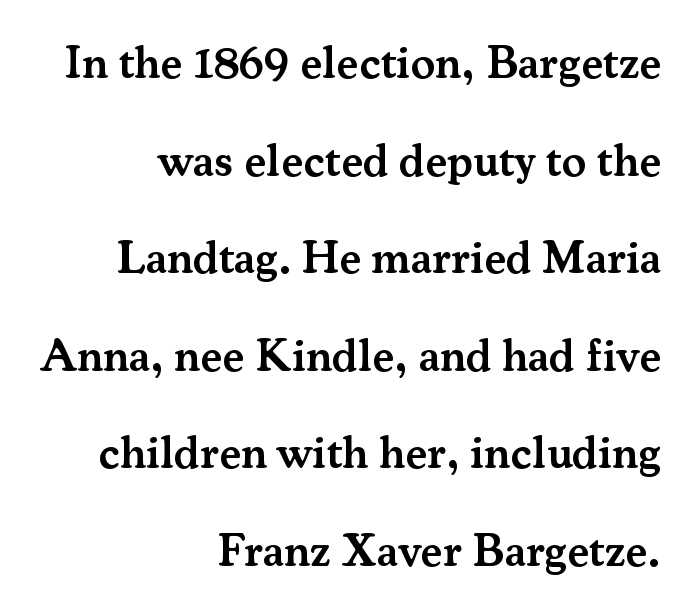
The face used here is rendered with its standard letterfit. The strokes are fattened partway — semibold, not bold. Notice the wide empty band between every row — that's loose leading. Spacing verdict: proportional, widths tailored to each character. The words here are not underlined. Where is the straight margin? On the right.
